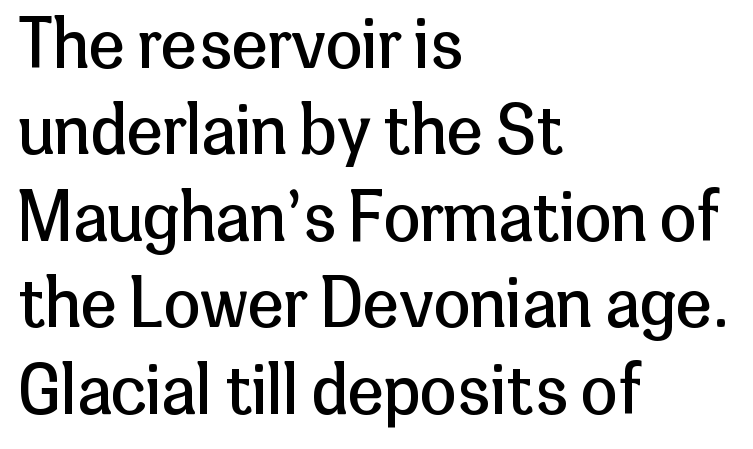
The image shows 66 px regular-weight sans-serif type, upright; set left-aligned, normal line spacing (1.31x), normal letter spacing, not underlined; low stroke contrast and a medium x-height.
